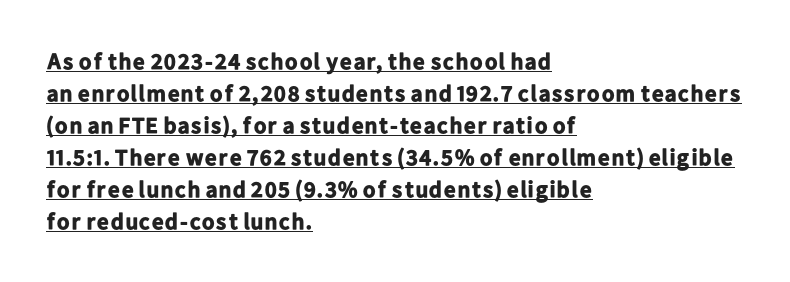
The image shows 23 px bold type, upright; set left-aligned, normal line spacing (1.39x), normal letter spacing, underlined.
